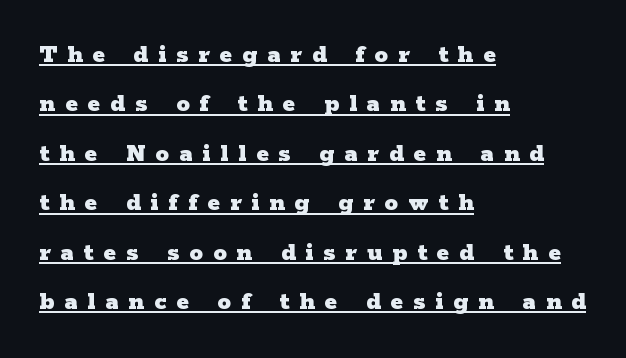
The image shows 27 px bold type, upright; set left-aligned, line spacing 1.83x, unusually wide letter spacing (+0.37 em), underlined.
